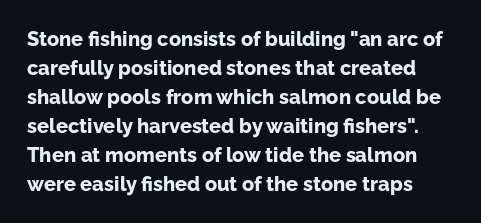
The image shows 20 px bold type, upright; set normal line spacing (1.45x), normal letter spacing, not underlined.
